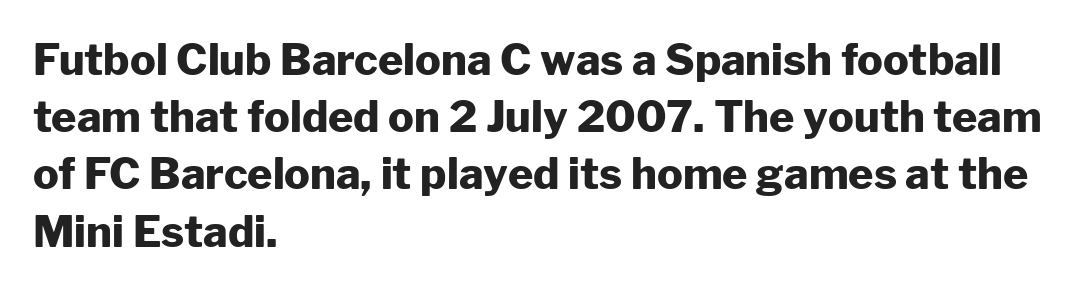
{"serif": "no", "italic": "no", "bold": "yes", "weight": "heavy", "width": "normal", "stroke_contrast": "low", "x_height": "medium", "monospaced": "no", "underline": "no", "align": "left", "line_spacing": "normal", "line_spacing_ratio": 1.33, "letter_spacing": "normal", "letter_spacing_em": 0.0, "glyph_px": 43}
